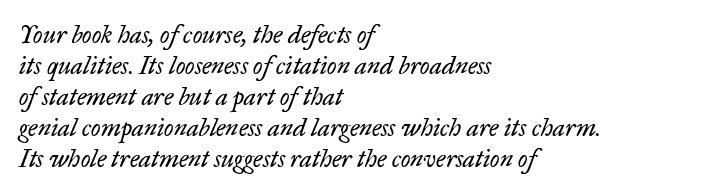
The font sits on the lighter half of the weight spectrum, regular included. The letterforms sit shoulder to shoulder at normal distance. No word sits above an underline. Line starts are locked; line ends wander.
